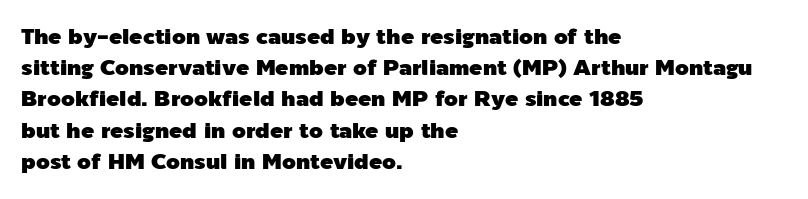
Q: Is the text italic (slanted)? A: No, it is upright.
Q: Is the text underlined? A: No.
Q: How is the paragraph aligned? A: Left-aligned.
Q: Is the spacing between letters normal or unusually wide? A: Normal.
Q: Is the spacing between lines tight, normal or loose? A: Normal.
